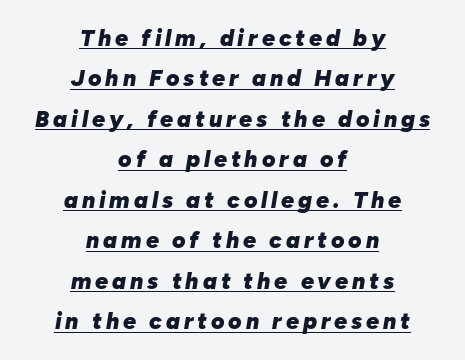
{"italic": "yes", "lean": "right", "slant_degrees": 10, "bold": "yes", "underline": "yes", "align": "center", "line_spacing_ratio": 1.76, "glyph_px": 23}
